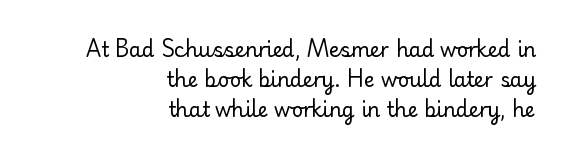
The image shows 20 px text type, upright; set right-aligned, normal line spacing (1.5x), normal letter spacing, not underlined.
